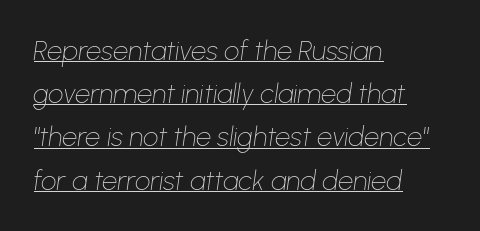
Q: Is the text bold? A: No.
Q: Is the text italic (slanted)? A: Yes, it leans right by about 8 degrees.
Q: Is the text underlined? A: Yes.
Q: How is the paragraph aligned? A: Left-aligned.
Q: Is the spacing between letters normal or unusually wide? A: Normal.
Q: Is the spacing between lines tight, normal or loose? A: Normal.
